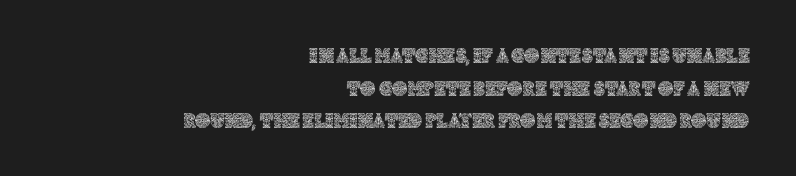
Q: Is the text italic (slanted)? A: No, it is upright.
Q: Is the text underlined? A: No.
Q: How is the paragraph aligned? A: Right-aligned.
Q: Is the spacing between letters normal or unusually wide? A: Normal.
Q: Is the spacing between lines tight, normal or loose? A: Normal.
